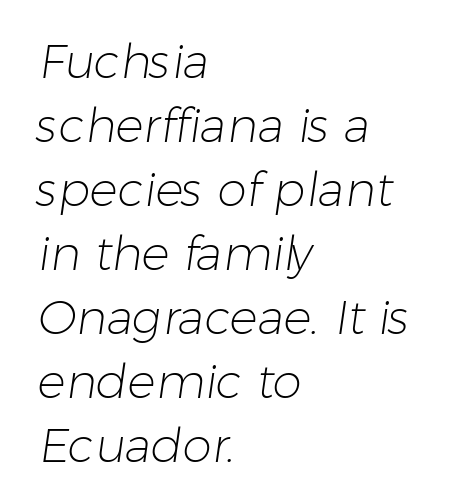
{"serif": "no", "bold": "no", "weight": "light", "width": "normal", "stroke_contrast": "low", "x_height": "medium", "monospaced": "no", "underline": "no", "align": "left", "line_spacing": "normal", "line_spacing_ratio": 1.36, "letter_spacing": "normal", "letter_spacing_em": 0.0, "glyph_px": 47}
